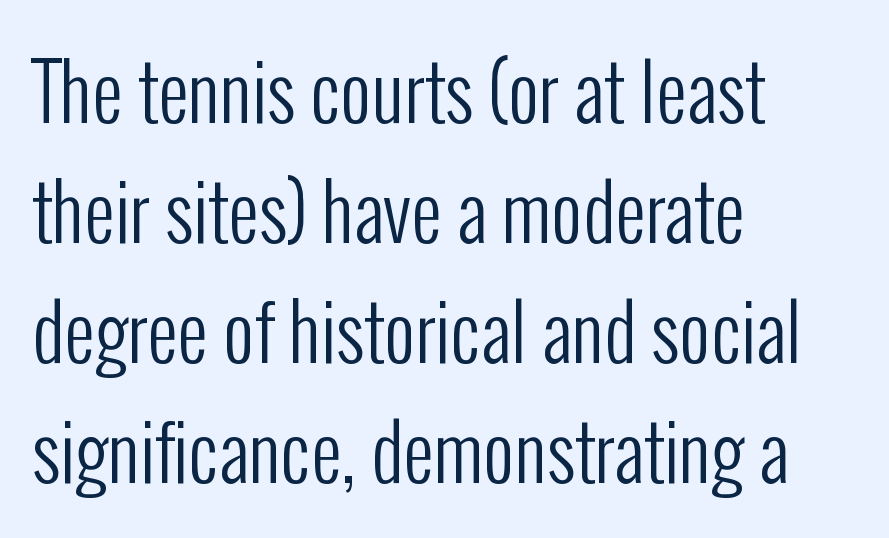
{"serif": "no", "italic": "no", "bold": "no", "weight": "regular", "width": "condensed", "stroke_contrast": "low", "x_height": "medium", "monospaced": "no", "underline": "no", "align": "left", "line_spacing": "normal", "line_spacing_ratio": 1.58, "letter_spacing": "normal", "letter_spacing_em": 0.0, "glyph_px": 76}
